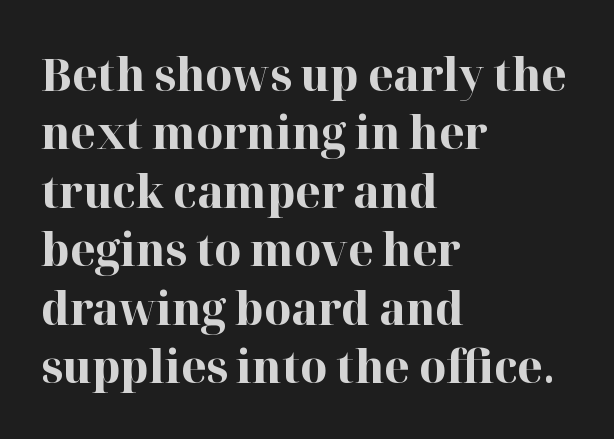
The glyphs in this specimen are seriffed. Short and long lines alike share a common starting point at left. Italic: no, the glyphs are upright roman. Bold? Absolutely — the strokes are thick and heavy. No extra tracking has been applied to these lines.
